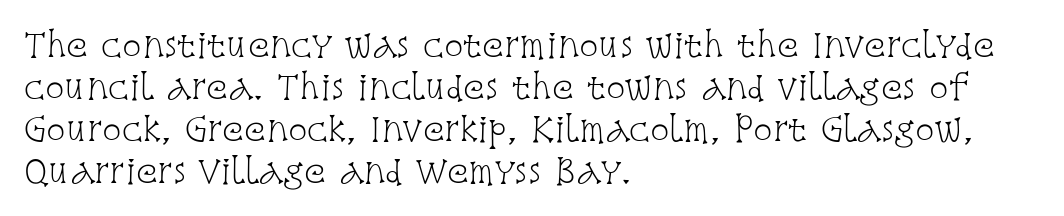
The passage shown is typed in a proportional face where columns would drift. Does the leading feel generous? No, just average. Words float on clear page, feet unadorned. The type is set solid horizontally, with unmodified tracking. Are there feet on the stems? There are — it's a serif.
